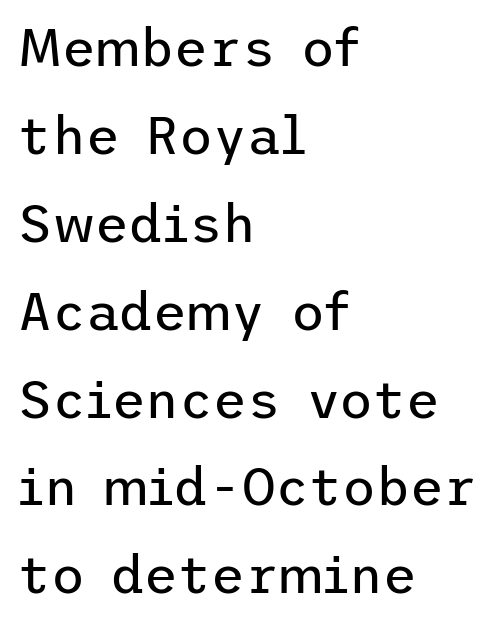
Q: Is the text bold? A: No.
Q: Is the text italic (slanted)? A: No, it is upright.
Q: Is the typeface a serif or a sans-serif typeface? A: Sans-serif.
Q: Is the text underlined? A: No.
Q: How is the paragraph aligned? A: Left-aligned.
Q: Is the spacing between letters normal or unusually wide? A: Normal.
Q: Is the spacing between lines tight, normal or loose? A: Normal.
Q: Width (condensed, normal, or wide)? A: Normal.
Q: Stroke contrast? A: Low.
Q: x-height? A: Medium.
